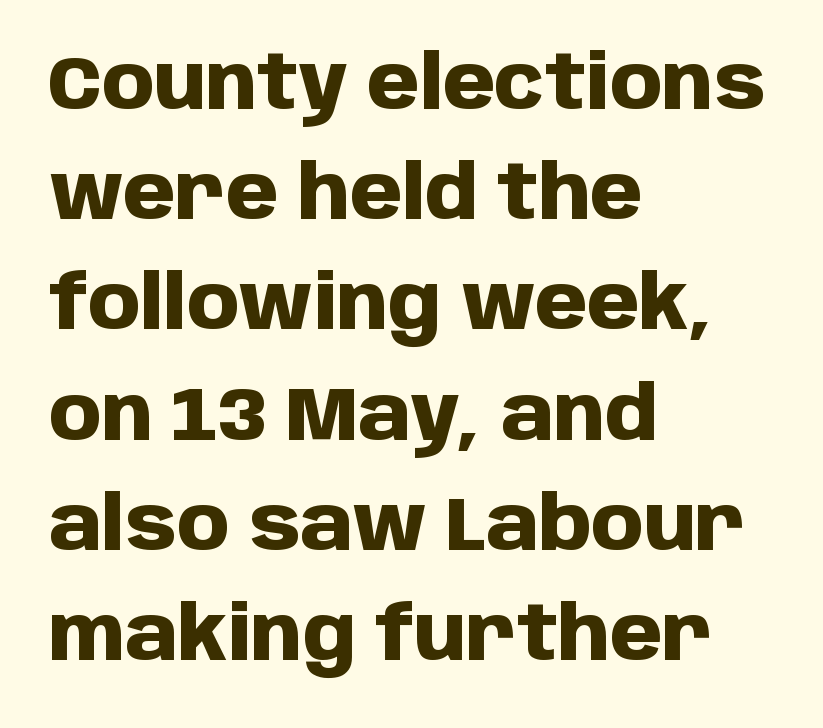
Q: Is the text bold? A: Yes.
Q: Is the text italic (slanted)? A: No, it is upright.
Q: Is the typeface a serif or a sans-serif typeface? A: Sans-serif.
Q: Is the text underlined? A: No.
Q: How is the paragraph aligned? A: Left-aligned.
Q: Is the spacing between letters normal or unusually wide? A: Normal.
Q: Is the spacing between lines tight, normal or loose? A: Normal.
Q: Width (condensed, normal, or wide)? A: Normal.
Q: Stroke contrast? A: Low.
Q: x-height? A: Large.
Q: Monospaced? A: No.
